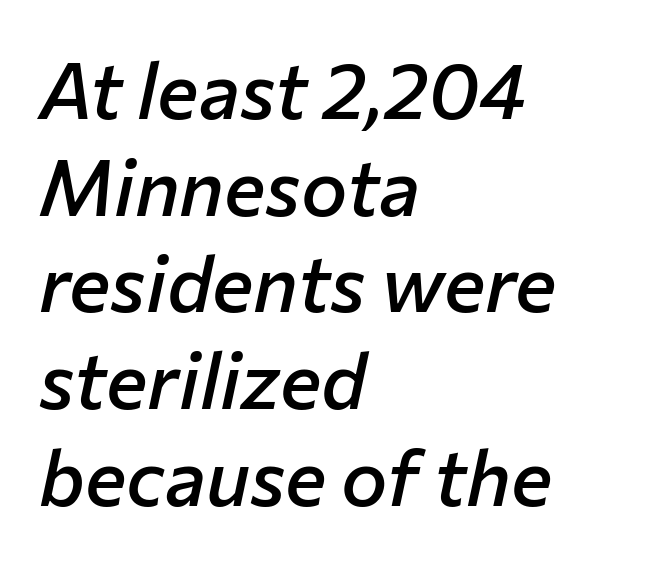
Q: Is the text bold? A: Semi-bold.
Q: Is the text italic (slanted)? A: Yes, it leans right by about 12 degrees.
Q: Is the text underlined? A: No.
Q: How is the paragraph aligned? A: Left-aligned.
Q: Is the spacing between letters normal or unusually wide? A: Normal.
Q: Width (condensed, normal, or wide)? A: Normal.
Q: Stroke contrast? A: Low.
Q: x-height? A: Medium.
Q: Monospaced? A: No.
